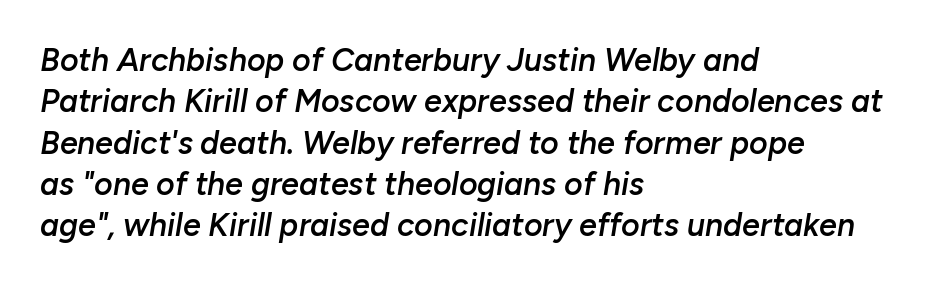
Q: Is the text bold? A: Semi-bold.
Q: Is the text italic (slanted)? A: Yes, it leans right by about 10 degrees.
Q: Is the text underlined? A: No.
Q: How is the paragraph aligned? A: Left-aligned.
Q: Is the spacing between letters normal or unusually wide? A: Normal.
Q: Is the spacing between lines tight, normal or loose? A: Normal.
Q: Width (condensed, normal, or wide)? A: Normal.
Q: Stroke contrast? A: Low.
Q: x-height? A: Medium.
Q: Monospaced? A: No.
